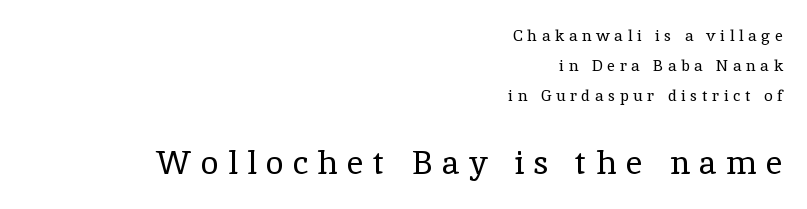
Weight: regular or lighter. Alignment: flush right. Regarding serifs, this sample has them. The gaps between neighbouring characters are conspicuously large.
